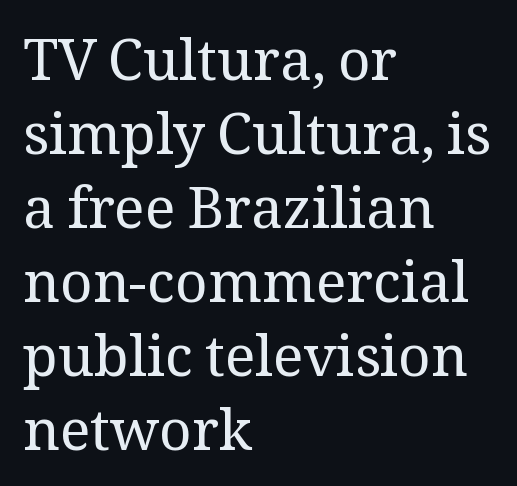
The image shows 57 px regular-weight serif type, upright; set left-aligned, normal line spacing (1.3x), normal letter spacing, not underlined; medium stroke contrast and a medium x-height.
